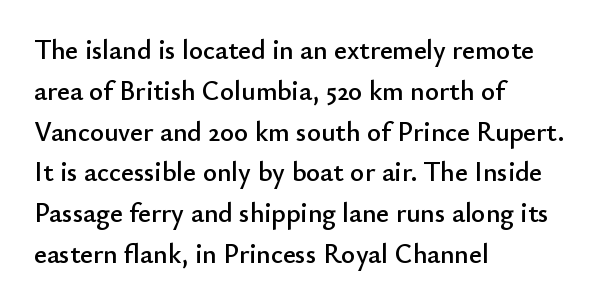
Q: Is the text italic (slanted)? A: No, it is upright.
Q: Is the text underlined? A: No.
Q: How is the paragraph aligned? A: Left-aligned.
Q: Is the spacing between letters normal or unusually wide? A: Normal.
Q: Is the spacing between lines tight, normal or loose? A: Normal.
